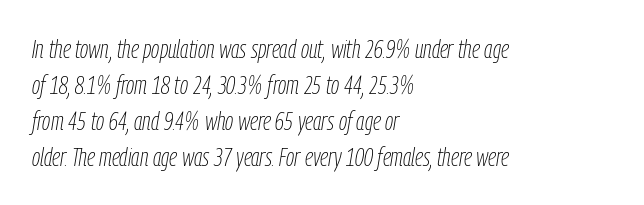
Q: Is the text bold? A: No.
Q: Is the text italic (slanted)? A: Yes, it leans right by about 9 degrees.
Q: Is the text underlined? A: No.
Q: How is the paragraph aligned? A: Left-aligned.
Q: Is the spacing between letters normal or unusually wide? A: Normal.
Q: Is the spacing between lines tight, normal or loose? A: Normal.
